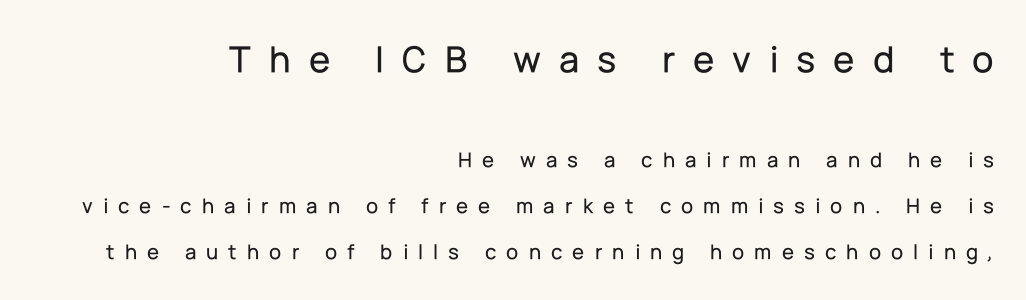
Q: Is the text italic (slanted)? A: No, it is upright.
Q: Is the typeface a serif or a sans-serif typeface? A: Sans-serif.
Q: Is the text underlined? A: No.
Q: How is the paragraph aligned? A: Right-aligned.
Q: Is the spacing between letters normal or unusually wide? A: Unusually wide.
Q: Is the spacing between lines tight, normal or loose? A: Loose.
Q: Which block of text is set in a larger size, the first (top) or the second (bottom)? A: The first (top) one.
Q: Width (condensed, normal, or wide)? A: Normal.
Q: Stroke contrast? A: Low.
Q: x-height? A: Medium.
Q: Monospaced? A: No.
